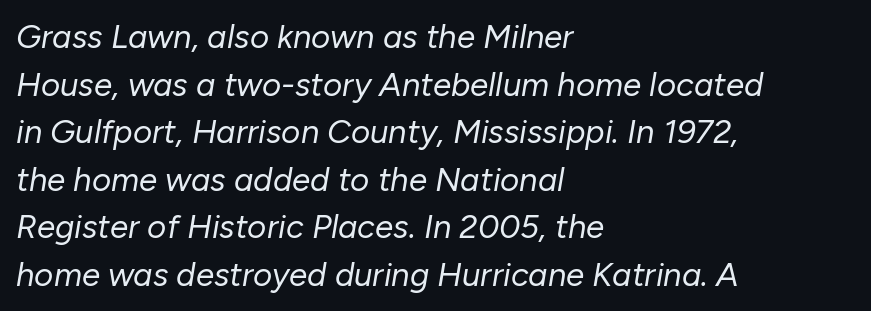
The image shows 33 px regular-weight type, italic (leaning right); set left-aligned, normal line spacing (1.44x), normal letter spacing, not underlined; low stroke contrast and a medium x-height.
